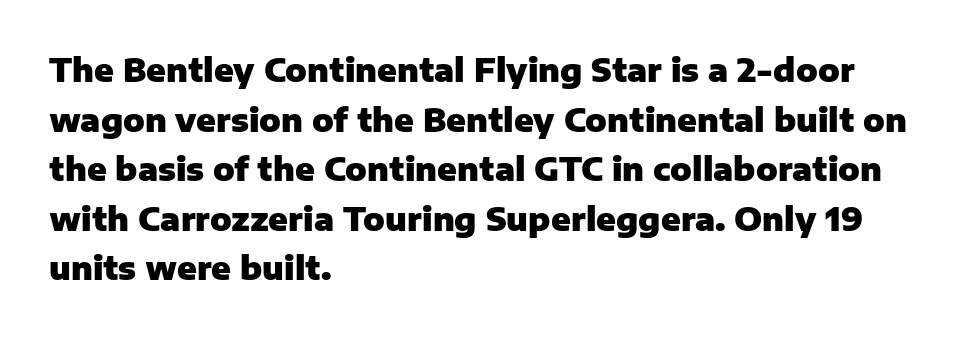
The image shows 32 px heavy sans-serif type, upright; set left-aligned, normal line spacing (1.55x), normal letter spacing, not underlined; low stroke contrast and a medium x-height.
